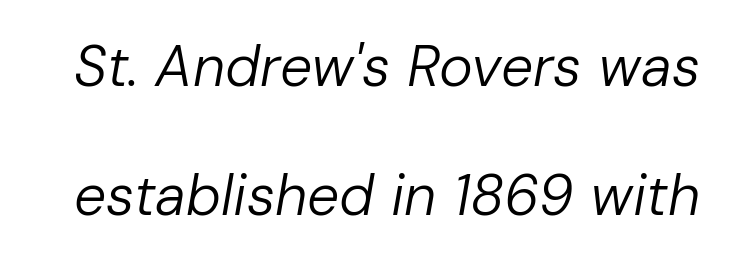
Letters have the restrained weight of plain body copy at most. Style check: oblique. Beneath every word, the page is bare. Proportional: the letters do not fall into vertical columns. Horizontal bands of white between lines are thick stripes. A typesetter would call this zero additional tracking.
